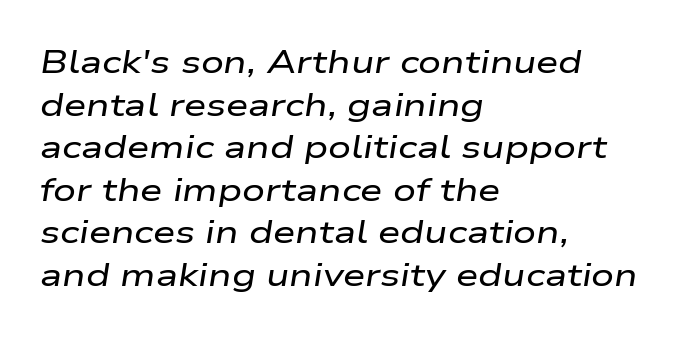
The rendering uses natural spacing where letterforms have individual widths. Default kerning and tracking; the words read as compact shapes. One glance says typical: line gaps are just what's usual. Bare-footed words on every line. A classic flush-left, rag-right setting is used for this passage. In terms of posture, this sample is oblique.
